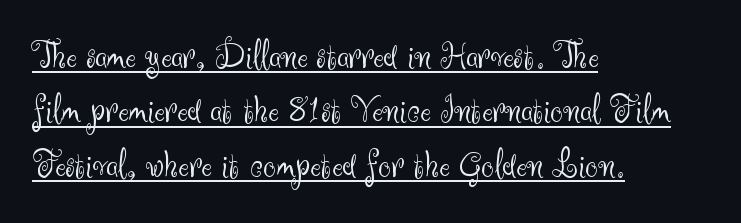
The image shows 40 px light sans-serif type, upright; set left-aligned, normal line spacing (1.36x), normal letter spacing, underlined; medium stroke contrast and a small x-height.
